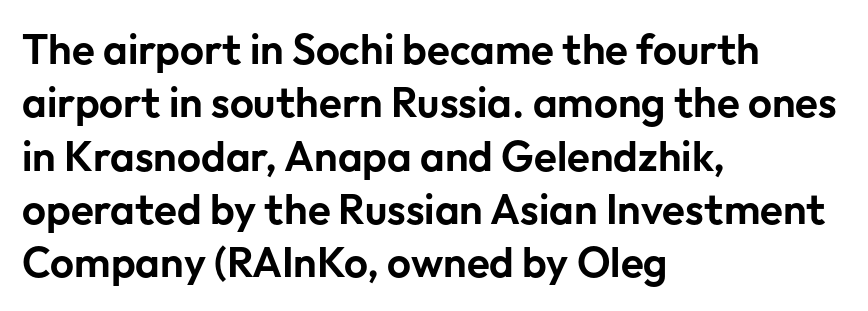
{"serif": "no", "italic": "no", "width": "normal", "stroke_contrast": "low", "x_height": "medium", "monospaced": "no", "underline": "no", "align": "left", "line_spacing": "normal", "line_spacing_ratio": 1.27, "letter_spacing": "normal", "letter_spacing_em": 0.0, "glyph_px": 42}
